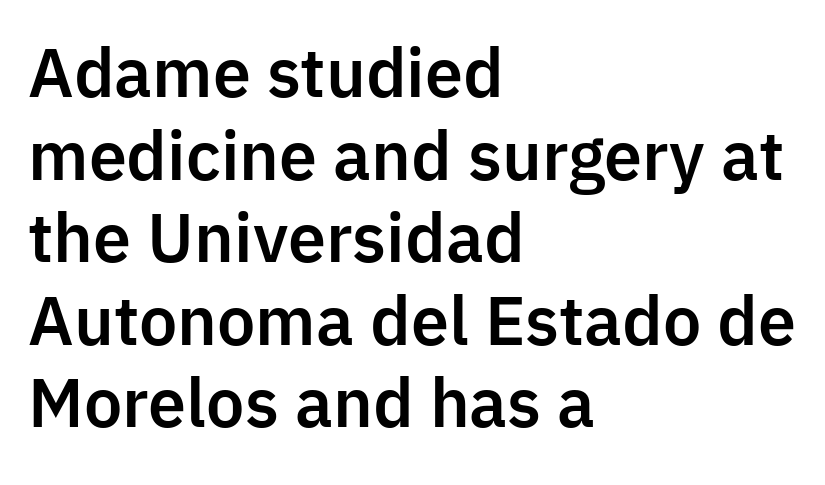
A typesetter would call this zero additional tracking. No italicization has been applied; the sample stays upright. The glyphs in this specimen are sans serif. The lines are quadded left.
